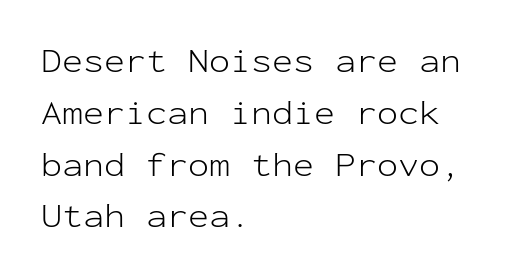
{"serif": "no", "italic": "no", "bold": "no", "weight": "light", "width": "normal", "stroke_contrast": "low", "x_height": "medium", "monospaced": "yes", "underline": "no", "align": "left", "line_spacing": "normal", "line_spacing_ratio": 1.48, "letter_spacing": "normal", "letter_spacing_em": 0.0, "glyph_px": 35}
